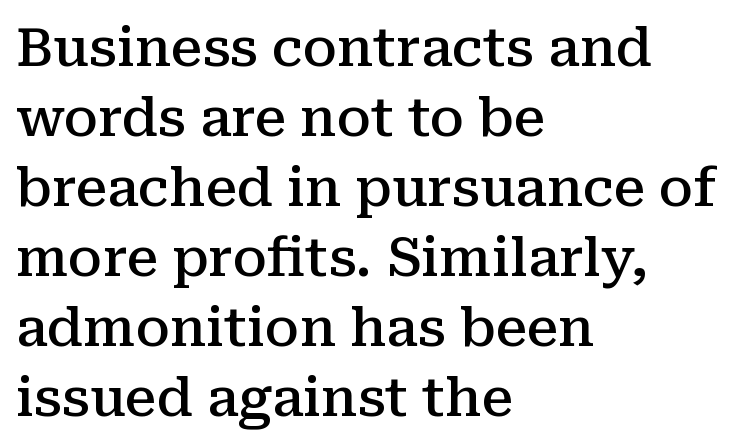
Q: Is the text bold? A: Semi-bold.
Q: Is the text italic (slanted)? A: No, it is upright.
Q: Is the typeface a serif or a sans-serif typeface? A: Serif.
Q: Is the text underlined? A: No.
Q: How is the paragraph aligned? A: Left-aligned.
Q: Is the spacing between letters normal or unusually wide? A: Normal.
Q: Is the spacing between lines tight, normal or loose? A: Normal.
Q: Width (condensed, normal, or wide)? A: Normal.
Q: Stroke contrast? A: Medium.
Q: x-height? A: Medium.
Q: Monospaced? A: No.
